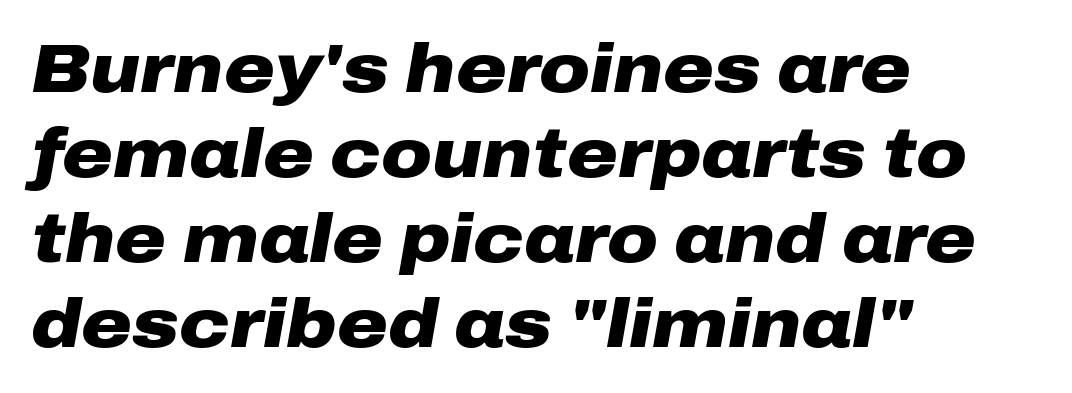
Q: Is the text bold? A: Yes.
Q: Is the text italic (slanted)? A: Yes, it leans right by about 10 degrees.
Q: Is the text underlined? A: No.
Q: How is the paragraph aligned? A: Left-aligned.
Q: Is the spacing between letters normal or unusually wide? A: Normal.
Q: Width (condensed, normal, or wide)? A: Wide.
Q: Stroke contrast? A: Low.
Q: x-height? A: Medium.
Q: Monospaced? A: No.
